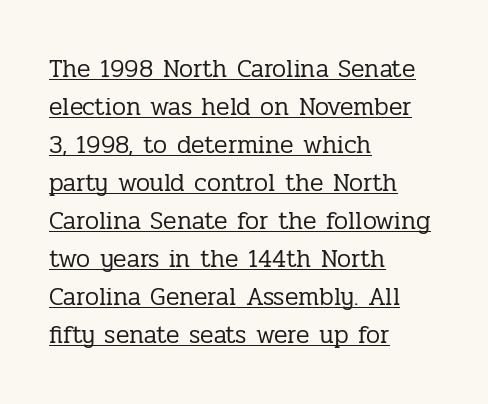
Vertical stems look standard width or narrower in stroke. Every word sits above its own underline. The letters sit at their default tracking, neither squeezed nor spread. Do the letters lean? They stand straight.
